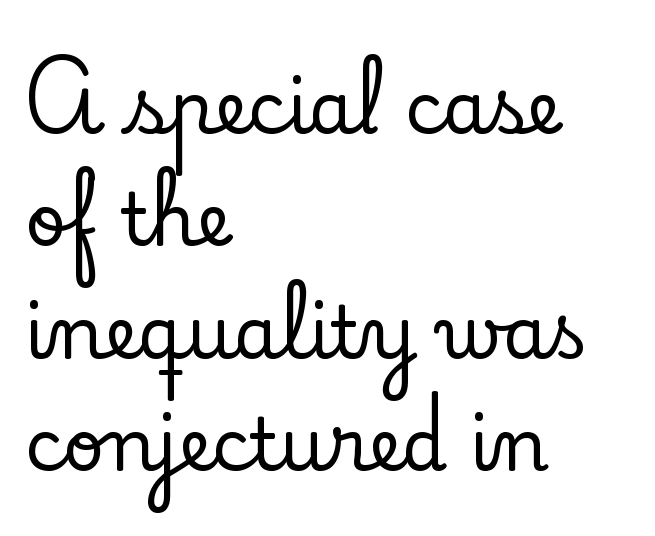
{"serif": "yes", "italic": "no", "width": "normal", "stroke_contrast": "low", "x_height": "small", "monospaced": "no", "underline": "no", "align": "left", "line_spacing": "normal", "line_spacing_ratio": 1.56, "letter_spacing": "normal", "letter_spacing_em": 0.0, "glyph_px": 72}
